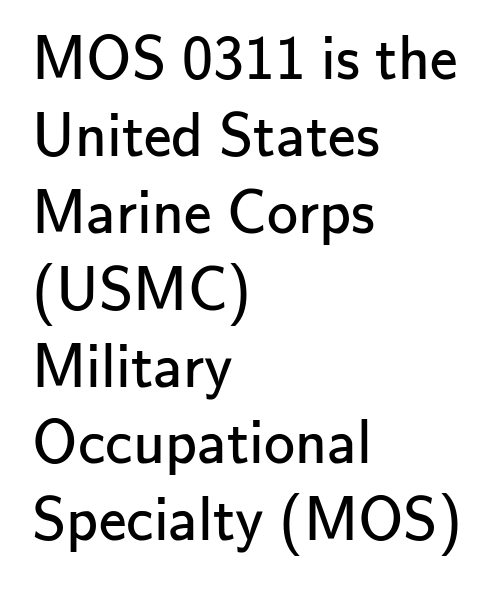
The image shows 62 px regular-weight sans-serif type, upright; set left-aligned, line spacing 1.24x, normal letter spacing, not underlined; low stroke contrast and a small x-height.
